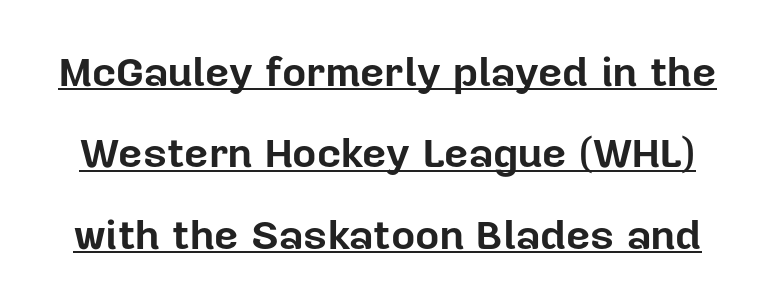
The image shows 42 px bold sans-serif type, upright; set loose line spacing (1.94x), normal letter spacing, underlined; low stroke contrast and a medium x-height.
